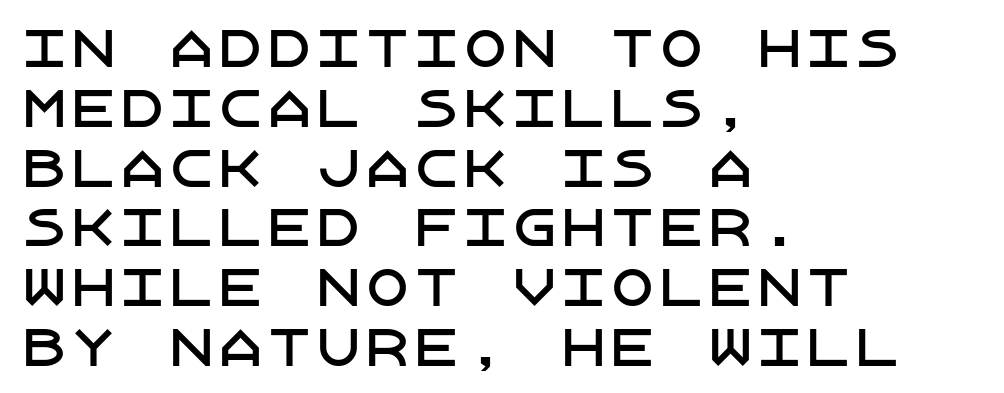
Type style note: lacks serifs. The type sits square on the baseline with zero lean. Alignment: flush left. A bare baseline throughout the passage. Look at the tracking — it's just the regular setting, nothing added.
